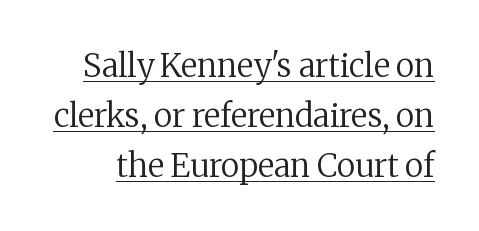
{"serif": "yes", "italic": "no", "bold": "no", "weight": "regular", "width": "normal", "stroke_contrast": "medium", "x_height": "medium", "monospaced": "no", "underline": "yes", "line_spacing": "normal", "line_spacing_ratio": 1.56, "letter_spacing": "normal", "letter_spacing_em": 0.0, "glyph_px": 32}
